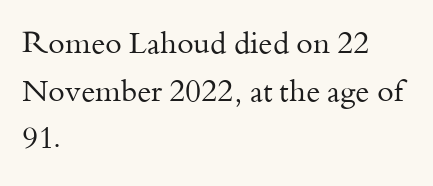
A light-to-regular cut is what we see here. Leading matches the norm, producing a regular column. Glance below the letters and you will spot only blank space. Default kerning and tracking; the words read as compact shapes.
